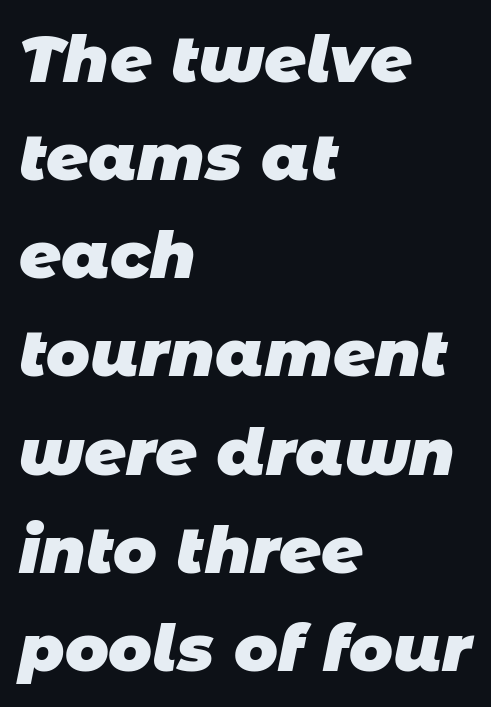
The passage shown is not underscored anywhere. The rag falls on the right side of this text block. Leading matches the norm, producing a regular column. Is this a fixed-width face? No — the glyphs have proportional, varying widths.
